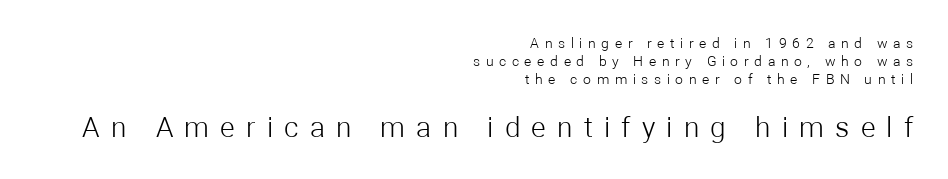
Q: Is the text bold? A: No.
Q: Is the text italic (slanted)? A: No, it is upright.
Q: Is the typeface a serif or a sans-serif typeface? A: Sans-serif.
Q: Is the text underlined? A: No.
Q: How is the paragraph aligned? A: Right-aligned.
Q: Is the spacing between letters normal or unusually wide? A: Unusually wide.
Q: Is the spacing between lines tight, normal or loose? A: Normal.
Q: Which block of text is set in a larger size, the first (top) or the second (bottom)? A: The second (bottom) one.
Q: Width (condensed, normal, or wide)? A: Normal.
Q: Stroke contrast? A: Low.
Q: x-height? A: Medium.
Q: Monospaced? A: No.
